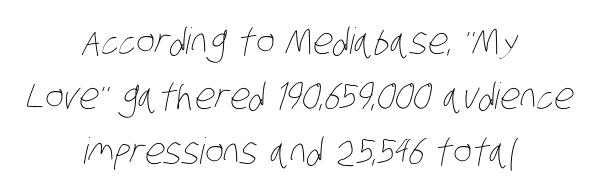
Q: Is the text bold? A: No.
Q: Is the text underlined? A: No.
Q: How is the paragraph aligned? A: Centered.
Q: Is the spacing between letters normal or unusually wide? A: Normal.
Q: Is the spacing between lines tight, normal or loose? A: Normal.
Q: Width (condensed, normal, or wide)? A: Condensed.
Q: Stroke contrast? A: Low.
Q: x-height? A: Large.
Q: Monospaced? A: No.
